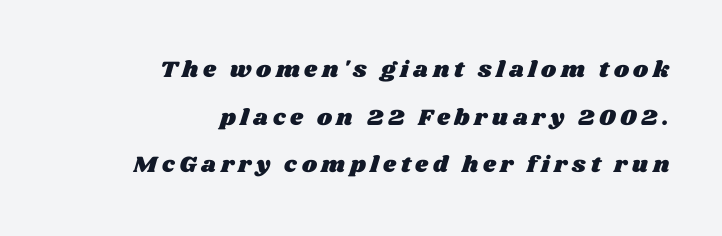
Inter-character spacing is expanded well beyond the font's built-in metrics. Visually the block forms a straight wall on the right and a jagged coastline on the left. Vertical spacing — loose. Plain, unruled lines of type.
